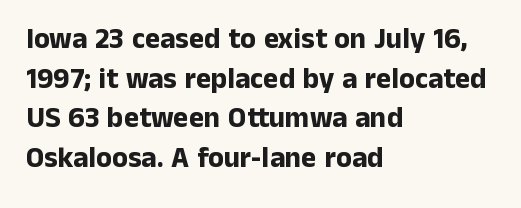
The image shows 29 px bold sans-serif type, upright; set left-aligned, normal line spacing (1.37x), normal letter spacing, not underlined; low stroke contrast and a medium x-height.
